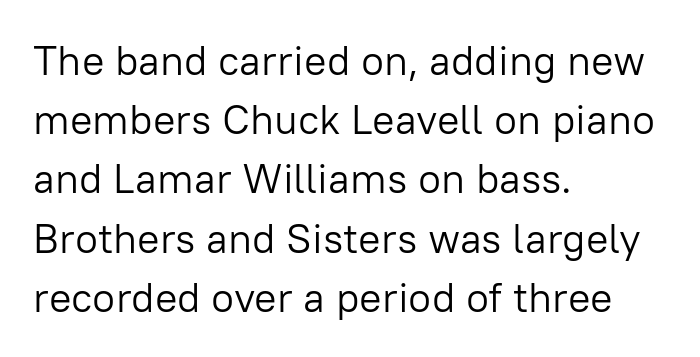
Q: Is the text bold? A: No.
Q: Is the text italic (slanted)? A: No, it is upright.
Q: Is the typeface a serif or a sans-serif typeface? A: Sans-serif.
Q: Is the text underlined? A: No.
Q: How is the paragraph aligned? A: Left-aligned.
Q: Is the spacing between letters normal or unusually wide? A: Normal.
Q: Is the spacing between lines tight, normal or loose? A: Normal.
Q: Width (condensed, normal, or wide)? A: Normal.
Q: Stroke contrast? A: Low.
Q: x-height? A: Medium.
Q: Monospaced? A: No.
